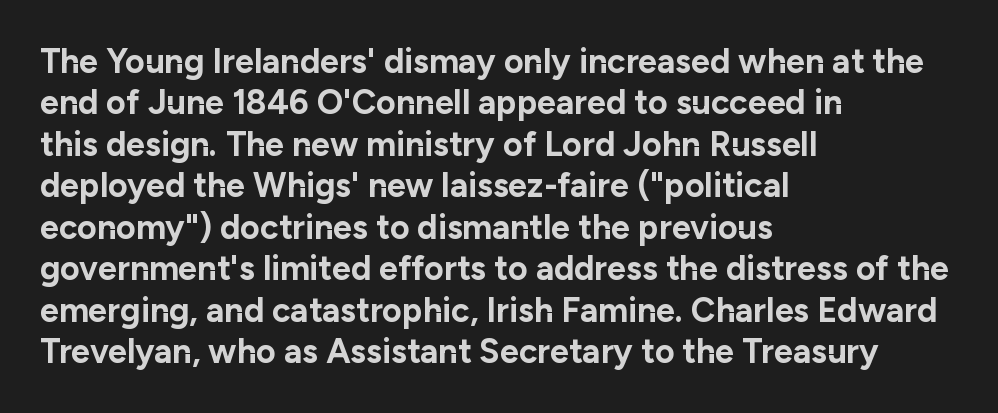
Q: Is the text bold? A: Yes.
Q: Is the text italic (slanted)? A: No, it is upright.
Q: Is the typeface a serif or a sans-serif typeface? A: Sans-serif.
Q: Is the text underlined? A: No.
Q: How is the paragraph aligned? A: Left-aligned.
Q: Is the spacing between letters normal or unusually wide? A: Normal.
Q: Width (condensed, normal, or wide)? A: Normal.
Q: Stroke contrast? A: Low.
Q: x-height? A: Medium.
Q: Monospaced? A: No.
